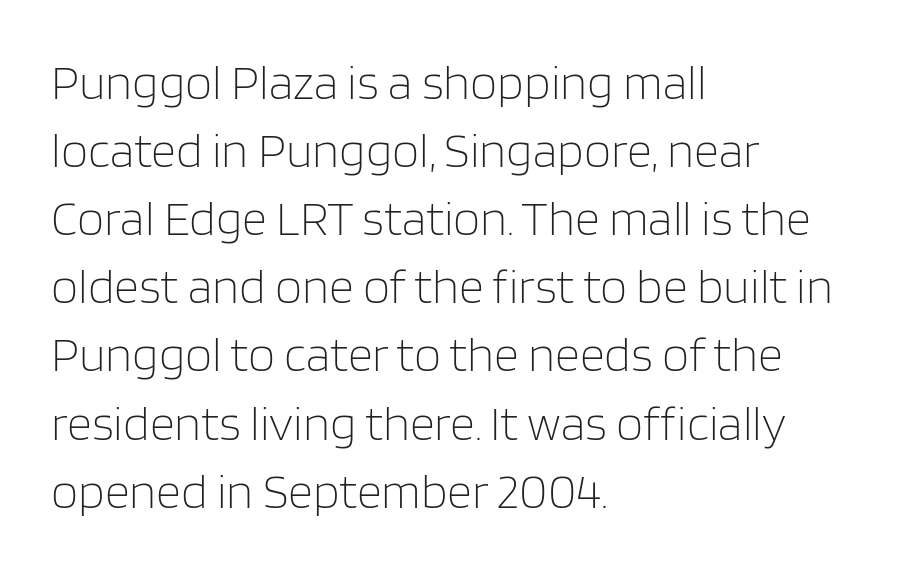
Line spacing here is normal. Serif or sans? Sans — the stroke terminals are bare. Nothing heavy about these letters — not bold at all. Short and long lines alike share a common starting point at left.
